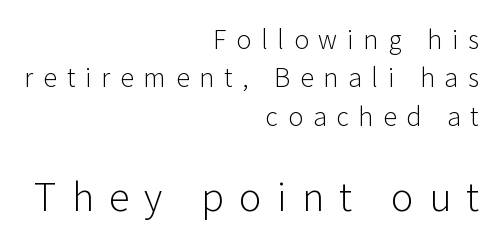
Teacher's note: observe the even right margin — that is flush-right alignment. This sample keeps an unexceptional amount of space between lines. Someone cranked the tracking dial way up on this one. Character size in the trailing block exceeds that of the leading block.
